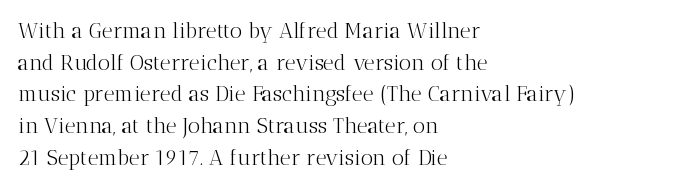
Style check: upright. Leftover space on each line is placed entirely after the last word. The rows are spaced the way most documents space them. The font is comparable to plain body text, perhaps lighter. Honestly, there is no underline to notice here at all. Nobody touched the tracking dial on this one.
